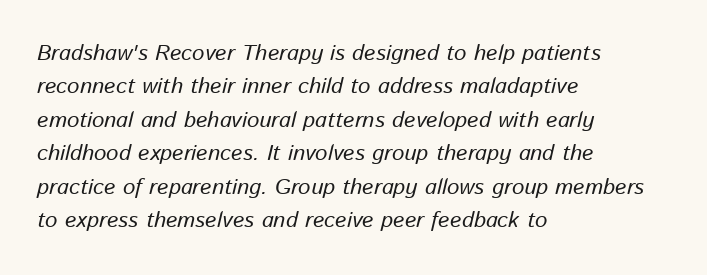
The paragraph has a hard left edge and a soft right edge. Caption: standard tracking, unaltered. A typesetter would mark this as italic. How would I describe the line gaps? Plain and ordinary.
